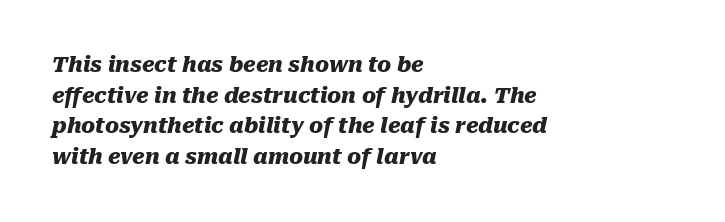
Slant detected: the letters are inclined. Quick note: interline space is typical. The passage is arranged the way most books set body copy — flush left. The baseline area is clear. Caption: bold face, heavy strokes.
